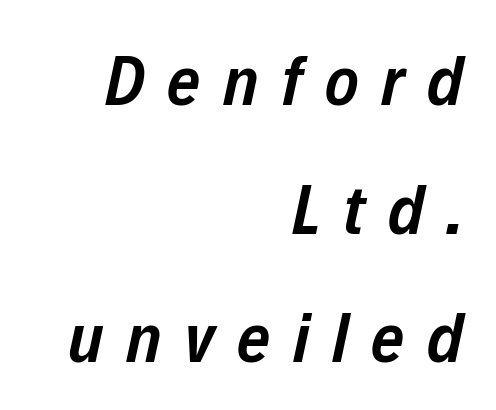
Q: Is the text bold? A: Semi-bold.
Q: Is the text italic (slanted)? A: Yes, it leans right by about 12 degrees.
Q: Is the text underlined? A: No.
Q: How is the paragraph aligned? A: Right-aligned.
Q: Is the spacing between letters normal or unusually wide? A: Unusually wide.
Q: Width (condensed, normal, or wide)? A: Condensed.
Q: Stroke contrast? A: Low.
Q: x-height? A: Medium.
Q: Monospaced? A: No.
